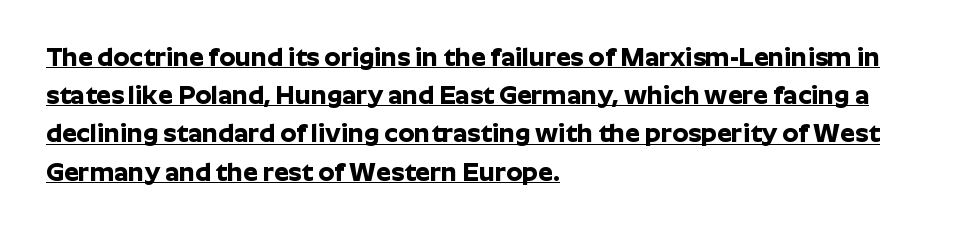
In CSS terms this would be text-align: left. The rendering uses a moderate line-height, typical for paragraphs. Standard letterfit; no display-style spreading of the glyphs. Strong, thick strokes mark this as bold type. The letters stand straight up with perfectly vertical stems.
